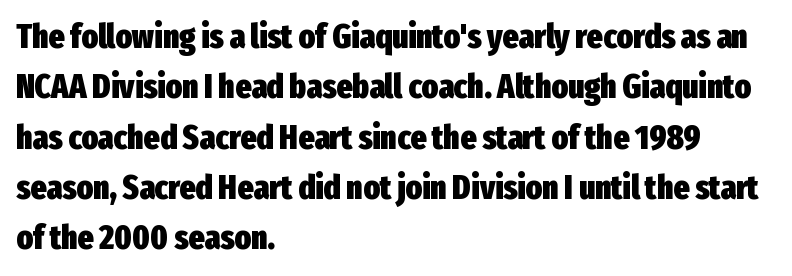
The image shows 34 px heavy, condensed sans-serif type, upright; set left-aligned, normal line spacing (1.48x), normal letter spacing, not underlined; low stroke contrast and a medium x-height.
